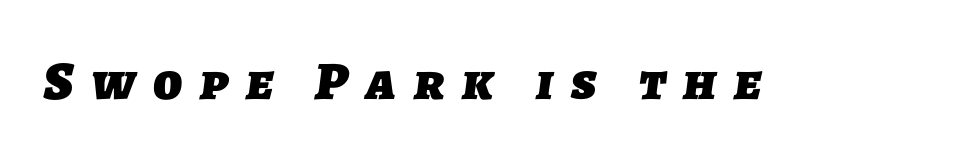
The space beneath each line is pristine and unruled. Grotesque or geometric, the face here clearly has no serifs. In terms of weight, the rendering is a true, heavy bold. You could not count columns in this text — the font is proportionally spaced. How are the letters spaced? Widely, with obvious added tracking.
